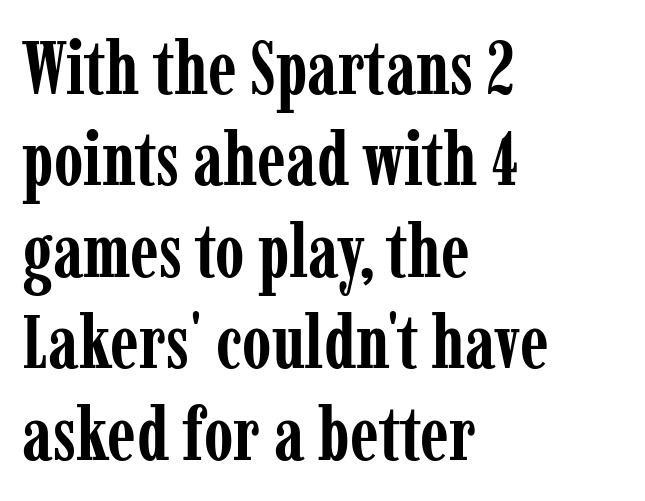
Q: Is the text bold? A: Yes.
Q: Is the text italic (slanted)? A: No, it is upright.
Q: Is the typeface a serif or a sans-serif typeface? A: Serif.
Q: Is the text underlined? A: No.
Q: How is the paragraph aligned? A: Left-aligned.
Q: Is the spacing between letters normal or unusually wide? A: Normal.
Q: Width (condensed, normal, or wide)? A: Condensed.
Q: Stroke contrast? A: Low.
Q: x-height? A: Medium.
Q: Monospaced? A: No.
